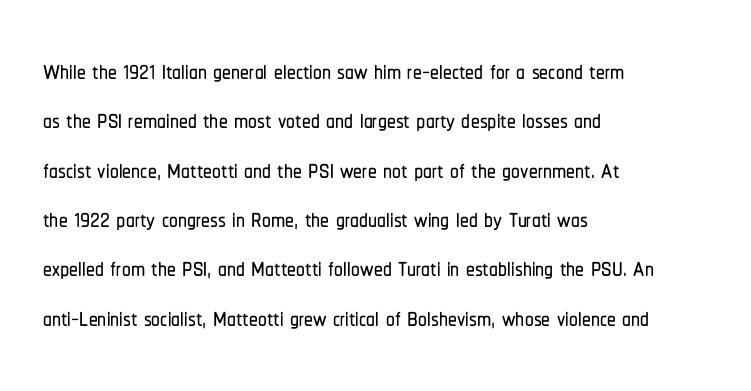
The typesetter chose a ragged-right arrangement here. Looks like regular typesetting: each glyph gets only the width it needs. Unmarked baselines from the first word to the last. Regular leading.
